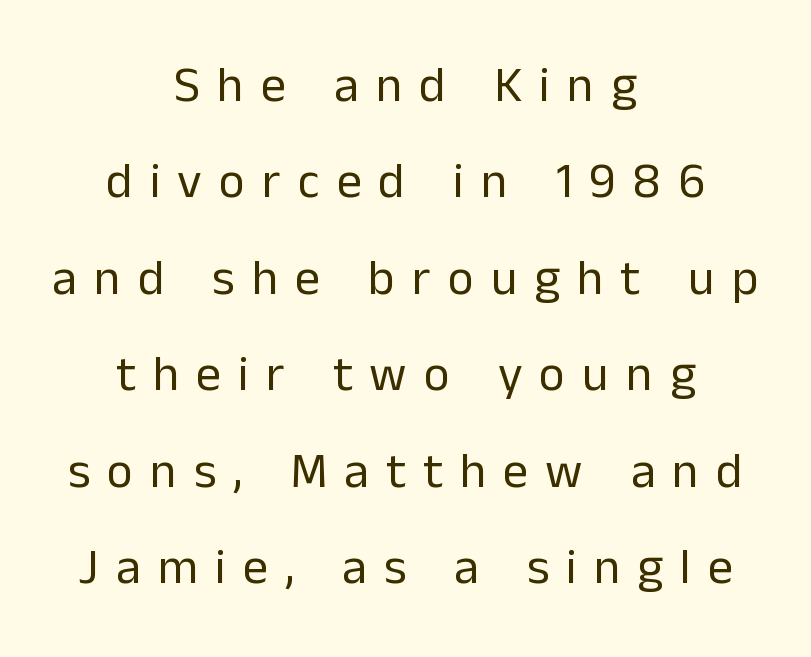
{"serif": "no", "italic": "no", "bold": "no", "weight": "regular", "width": "normal", "stroke_contrast": "low", "x_height": "medium", "monospaced": "no", "underline": "no", "align": "center", "line_spacing": "loose", "line_spacing_ratio": 1.93, "letter_spacing": "wide", "letter_spacing_em": 0.34, "glyph_px": 50}
